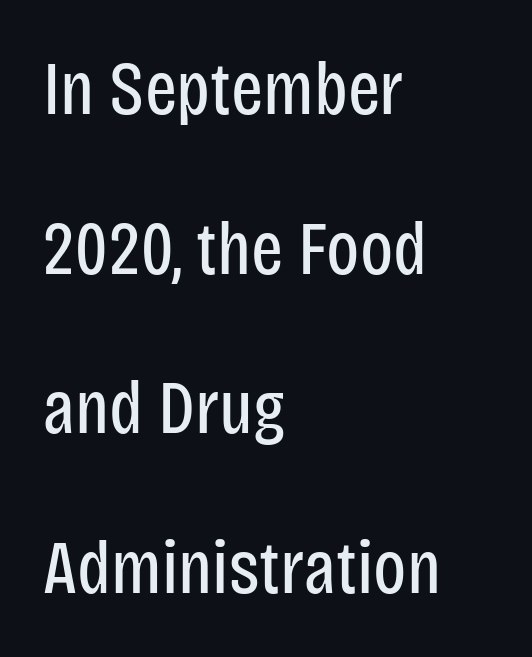
Does the lettering tilt? It doesn't — this is upright. The passage shown is typed in a proportional face where columns would drift. This sample trades compactness for vertical openness between lines. Stroke terminals: plain, sans-serif.
